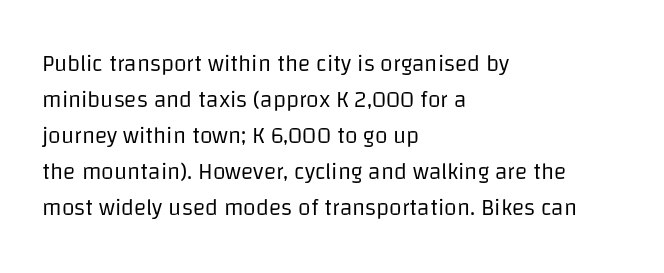
{"italic": "no", "bold": "no", "underline": "no", "align": "left", "line_spacing": "normal", "line_spacing_ratio": 1.57, "letter_spacing": "normal", "letter_spacing_em": 0.0, "glyph_px": 23}
